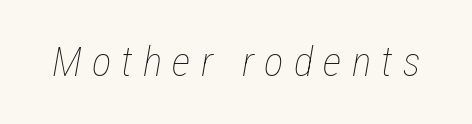
{"italic": "yes", "lean": "right", "slant_degrees": 12, "bold": "no", "weight": "thin", "width": "condensed", "stroke_contrast": "low", "x_height": "medium", "monospaced": "no", "underline": "no", "letter_spacing": "wide", "letter_spacing_em": 0.25, "glyph_px": 41}
